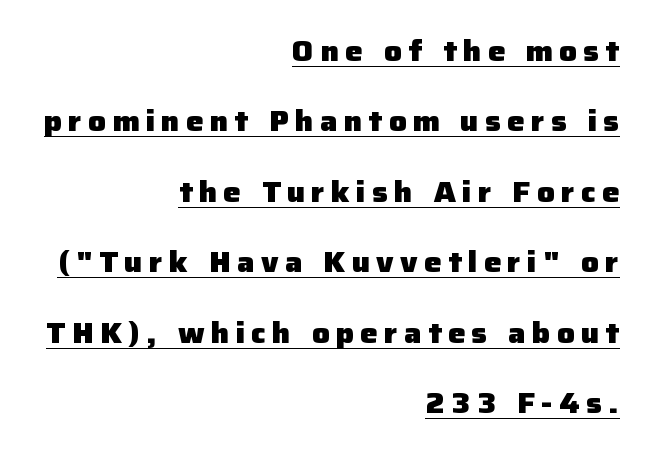
The image shows 29 px heavy sans-serif type, upright; set right-aligned, loose line spacing (2.43x), unusually wide letter spacing (+0.22 em), underlined; low stroke contrast and a medium x-height.
